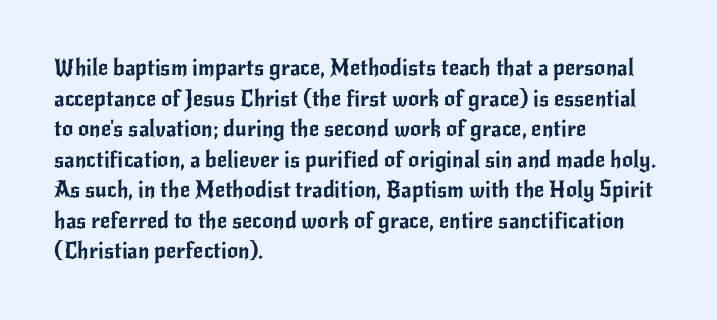
{"italic": "no", "underline": "no", "align": "left", "line_spacing": "normal", "line_spacing_ratio": 1.39, "letter_spacing": "normal", "letter_spacing_em": 0.0, "glyph_px": 22}
